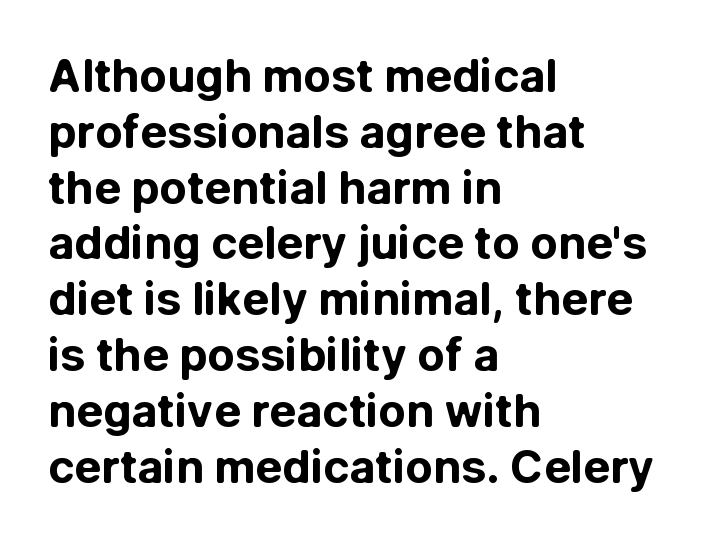
{"serif": "no", "italic": "no", "bold": "yes", "weight": "bold", "width": "normal", "stroke_contrast": "low", "x_height": "medium", "monospaced": "no", "underline": "no", "align": "left", "line_spacing_ratio": 1.24, "letter_spacing": "normal", "letter_spacing_em": 0.0, "glyph_px": 45}
